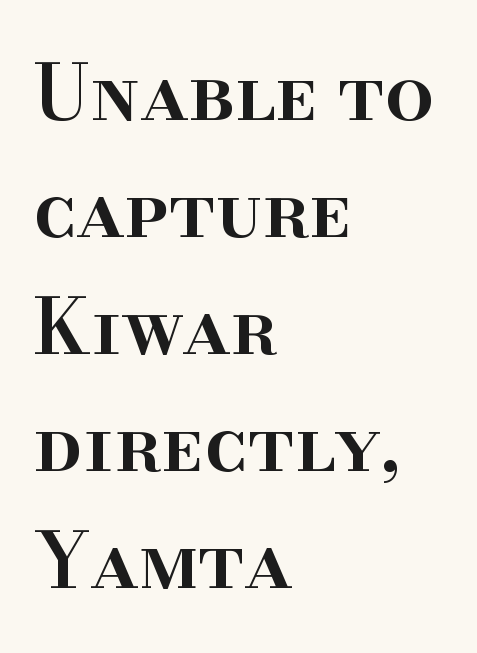
Q: Is the text bold? A: Semi-bold.
Q: Is the text italic (slanted)? A: No, it is upright.
Q: Is the typeface a serif or a sans-serif typeface? A: Serif.
Q: Is the text underlined? A: No.
Q: How is the paragraph aligned? A: Left-aligned.
Q: Is the spacing between letters normal or unusually wide? A: Normal.
Q: Is the spacing between lines tight, normal or loose? A: Normal.
Q: Width (condensed, normal, or wide)? A: Normal.
Q: Stroke contrast? A: High.
Q: x-height? A: Small.
Q: Monospaced? A: No.
